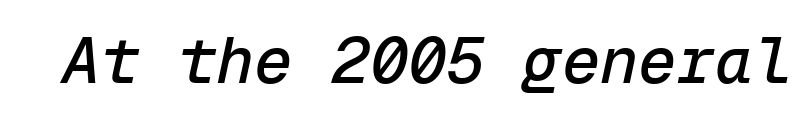
In terms of posture, this sample is oblique. The letters march in equal steps, a hallmark of fixed-pitch type. The gaps between neighbouring characters are ordinary and unremarkable. The space directly below the letters is spotless.
